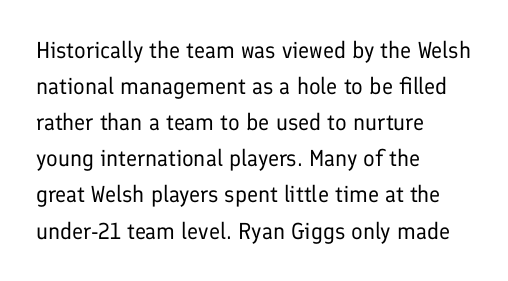
Q: Is the text bold? A: No.
Q: Is the text italic (slanted)? A: No, it is upright.
Q: Is the text underlined? A: No.
Q: How is the paragraph aligned? A: Left-aligned.
Q: Is the spacing between letters normal or unusually wide? A: Normal.
Q: Is the spacing between lines tight, normal or loose? A: Normal.
